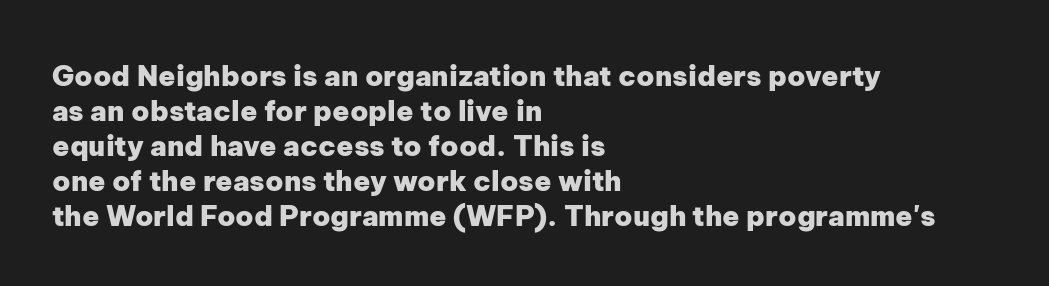
Q: Is the text bold? A: Yes.
Q: Is the text italic (slanted)? A: No, it is upright.
Q: Is the typeface a serif or a sans-serif typeface? A: Sans-serif.
Q: Is the text underlined? A: No.
Q: How is the paragraph aligned? A: Left-aligned.
Q: Is the spacing between letters normal or unusually wide? A: Normal.
Q: Is the spacing between lines tight, normal or loose? A: Normal.
Q: Width (condensed, normal, or wide)? A: Normal.
Q: Stroke contrast? A: Low.
Q: x-height? A: Medium.
Q: Monospaced? A: No.
